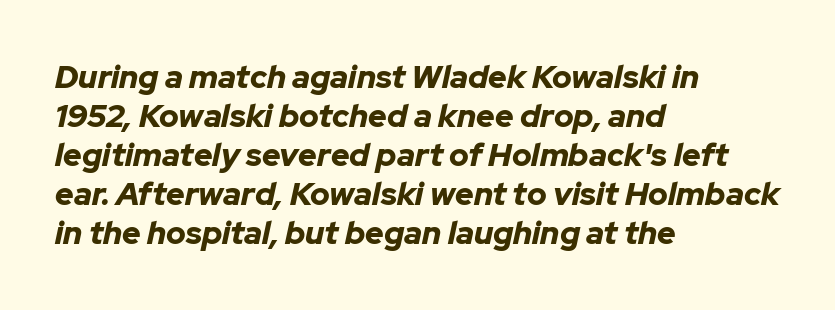
Q: Is the text bold? A: Yes.
Q: Is the text italic (slanted)? A: Yes, it leans right by about 12 degrees.
Q: Is the text underlined? A: No.
Q: How is the paragraph aligned? A: Left-aligned.
Q: Is the spacing between letters normal or unusually wide? A: Normal.
Q: Width (condensed, normal, or wide)? A: Normal.
Q: Stroke contrast? A: Low.
Q: x-height? A: Medium.
Q: Monospaced? A: No.
